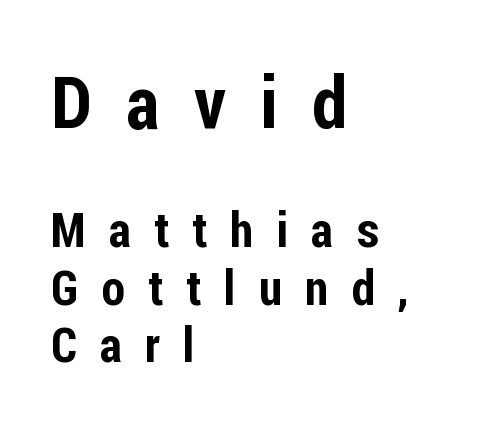
Letters rest on an invisible, unmarked baseline. Each letter keeps its own natural width here, so spacing adapts to shape. A sans-serif font was chosen for this passage. You can tell it's not italic because the verticals are truly vertical.
